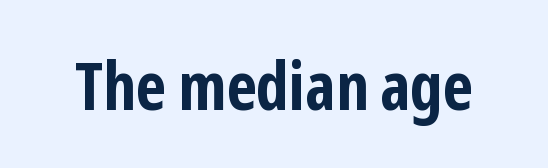
The image shows 67 px bold, condensed sans-serif type, upright; set normal letter spacing, not underlined; low stroke contrast and a medium x-height.
